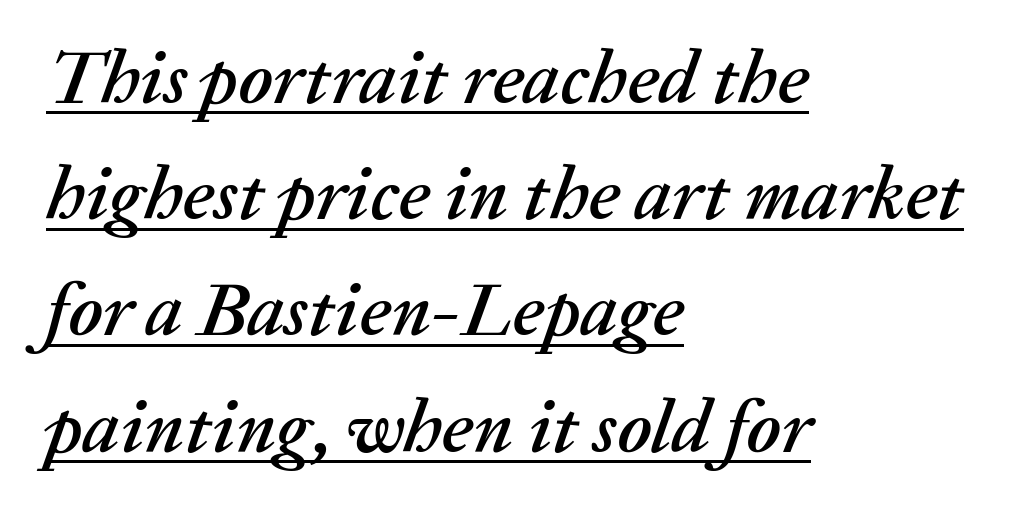
Q: Is the text italic (slanted)? A: Yes, it leans right by about 20 degrees.
Q: Is the text underlined? A: Yes.
Q: How is the paragraph aligned? A: Left-aligned.
Q: Is the spacing between letters normal or unusually wide? A: Normal.
Q: Is the spacing between lines tight, normal or loose? A: Normal.
Q: Width (condensed, normal, or wide)? A: Normal.
Q: Stroke contrast? A: Medium.
Q: x-height? A: Medium.
Q: Monospaced? A: No.
